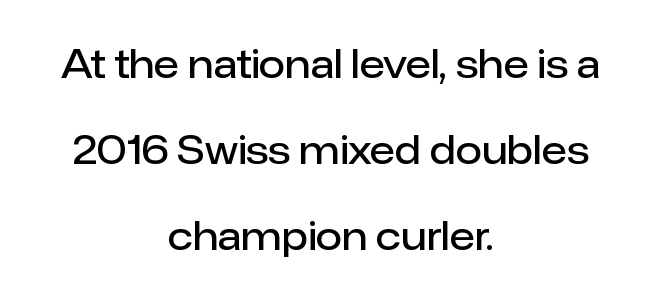
Each letter keeps its own natural width here, so spacing adapts to shape. A centered setting, common on invitations and titles, is used for this passage. Between one letter and the next there's only the usual sliver of space. Italic: no, the glyphs are upright roman. In terms of letterform style, serifs are entirely absent. Just letters on the line, the space beneath them empty.
